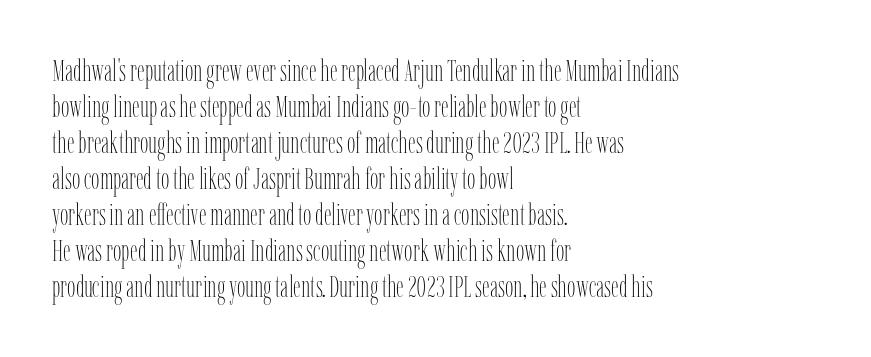
{"italic": "no", "bold": "no", "weight": "thin", "width": "condensed", "stroke_contrast": "low", "x_height": "medium", "monospaced": "no", "underline": "no", "align": "left", "line_spacing_ratio": 1.2, "letter_spacing": "normal", "letter_spacing_em": 0.0, "glyph_px": 30}
